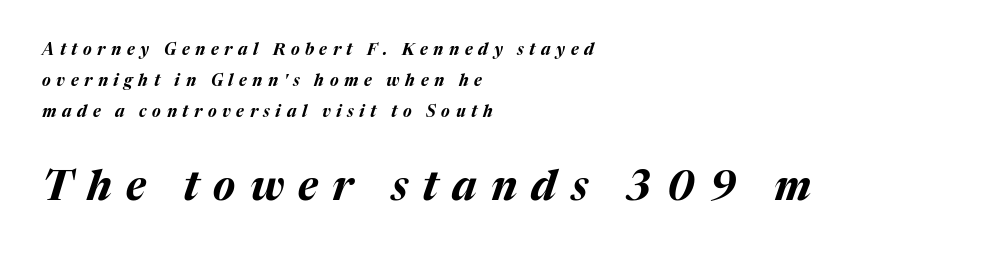
One-word summary of the alignment: left. The leading is generous, giving the passage an open texture. The passage shown has open, widely tracked lettering throughout. Bold? Absolutely — the strokes are thick and heavy.
